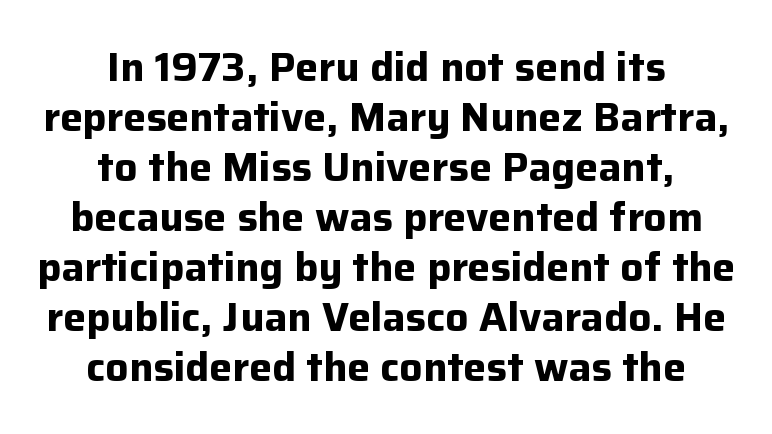
{"serif": "no", "italic": "no", "bold": "yes", "weight": "bold", "width": "normal", "stroke_contrast": "low", "x_height": "medium", "monospaced": "no", "underline": "no", "align": "center", "line_spacing_ratio": 1.22, "letter_spacing": "normal", "letter_spacing_em": 0.0, "glyph_px": 41}
